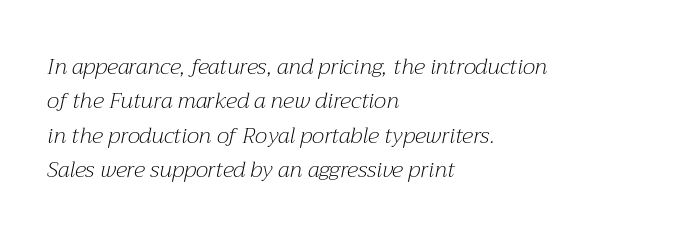
Weight: in the light-to-regular range. Between one letter and the next there's only the usual sliver of space. The lettering tilts uniformly, giving the passage an italic look. Normally led — the rows are evenly, conventionally spaced.
